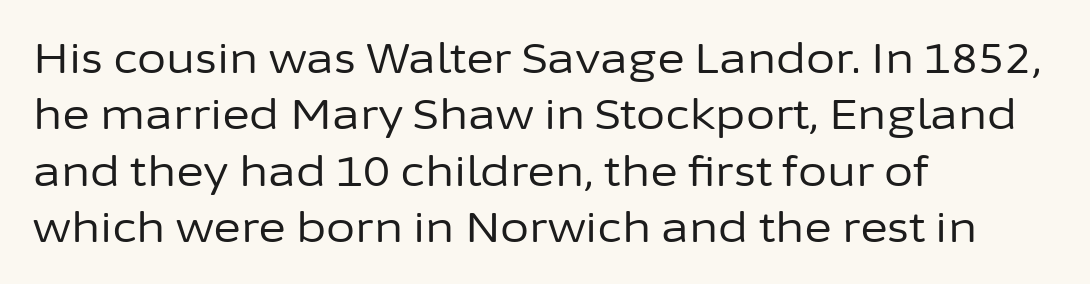
The image shows 42 px regular-weight sans-serif type, upright; set left-aligned, normal line spacing (1.34x), normal letter spacing, not underlined; low stroke contrast and a medium x-height.
